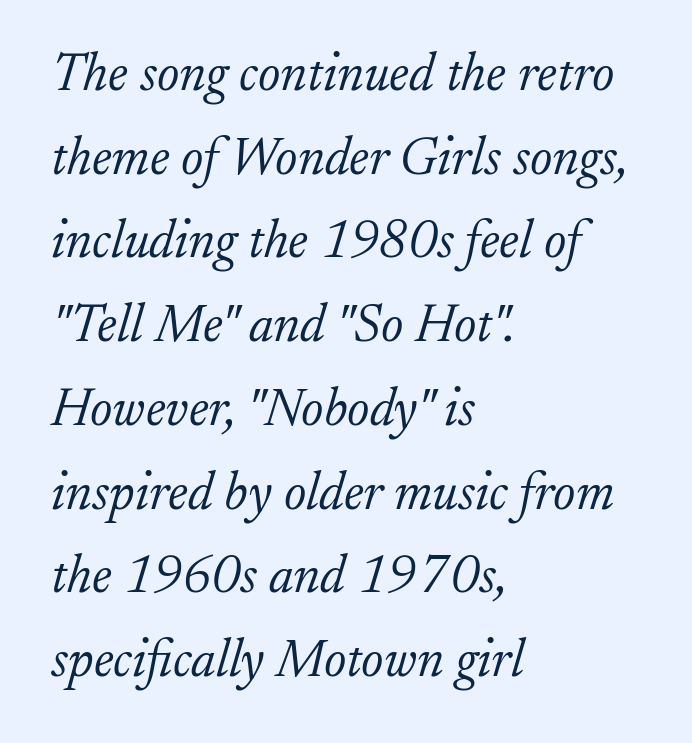
Which margin do the lines hug? The left one — the right edge is uneven. Old-style or modern, the face here clearly has serifs. How are the letters spaced? Ordinarily, with no added tracking. Proportional: the letters do not fall into vertical columns. The letterforms sit at book weight or below. A typesetter would mark this as italic.
